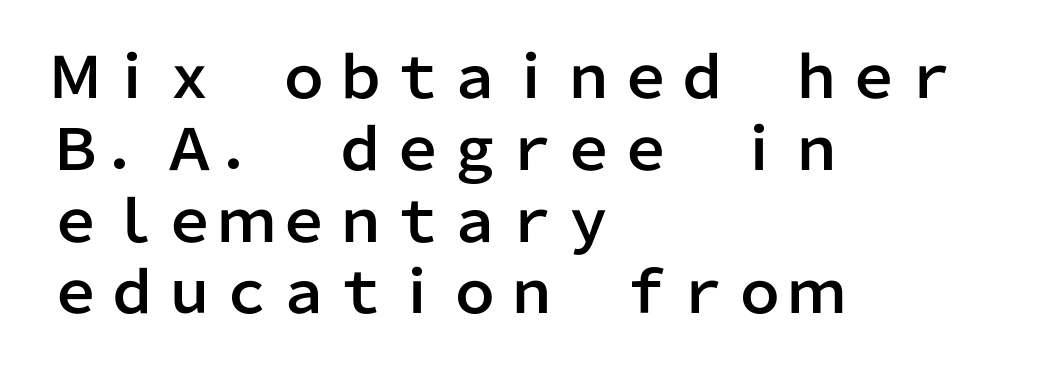
{"serif": "no", "italic": "no", "width": "normal", "stroke_contrast": "low", "x_height": "medium", "monospaced": "no", "underline": "no", "align": "left", "line_spacing": "normal", "line_spacing_ratio": 1.26, "letter_spacing": "normal", "letter_spacing_em": 0.0, "glyph_px": 57}
